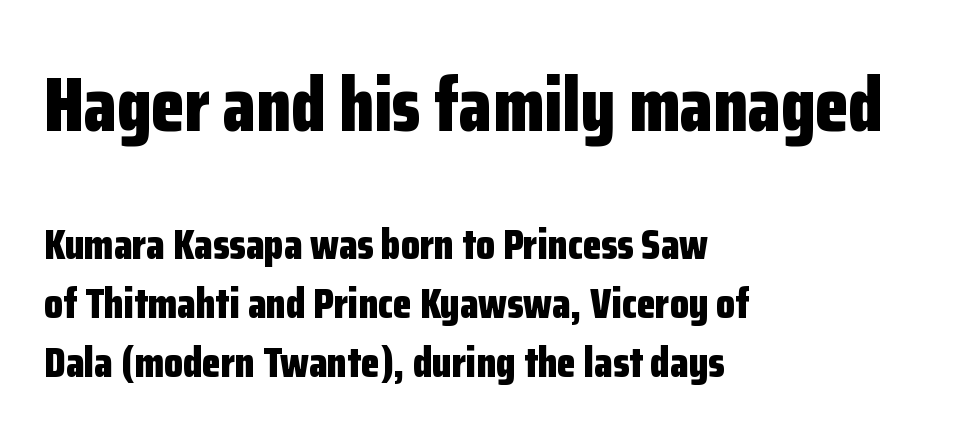
The image shows 76 px bold, condensed sans-serif type, upright; set left-aligned, normal line spacing (1.38x), normal letter spacing, not underlined; the first (top) block is 1.77x larger; low stroke contrast and a medium x-height.
